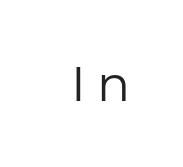
Q: Is the text bold? A: No.
Q: Is the text italic (slanted)? A: No, it is upright.
Q: Is the typeface a serif or a sans-serif typeface? A: Sans-serif.
Q: Is the text underlined? A: No.
Q: Is the spacing between letters normal or unusually wide? A: Unusually wide.
Q: Width (condensed, normal, or wide)? A: Normal.
Q: Stroke contrast? A: Low.
Q: x-height? A: Medium.
Q: Monospaced? A: No.
